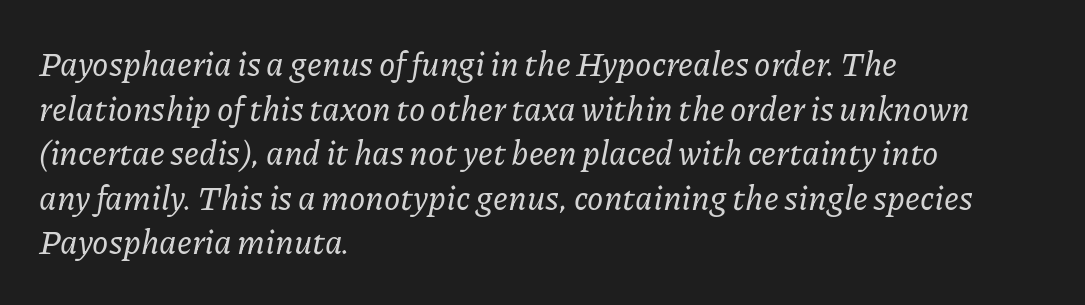
{"serif": "yes", "italic": "yes", "lean": "right", "slant_degrees": 11, "width": "normal", "stroke_contrast": "low", "x_height": "medium", "monospaced": "no", "underline": "no", "align": "left", "line_spacing": "normal", "line_spacing_ratio": 1.35, "letter_spacing": "normal", "letter_spacing_em": 0.0, "glyph_px": 33}
